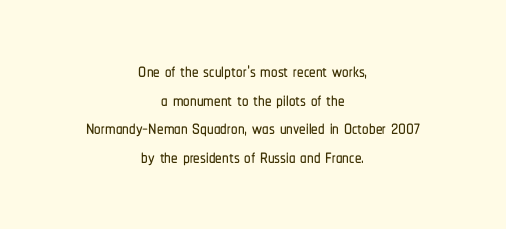
Q: Is the text italic (slanted)? A: No, it is upright.
Q: Is the text underlined? A: No.
Q: How is the paragraph aligned? A: Centered.
Q: Is the spacing between letters normal or unusually wide? A: Normal.
Q: Is the spacing between lines tight, normal or loose? A: Tight.
